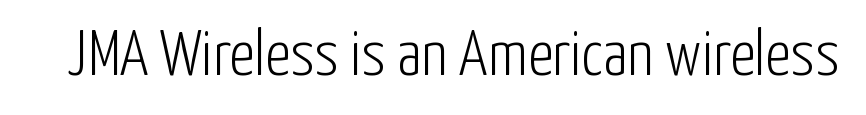
The image shows 65 px light, condensed sans-serif type, upright; set normal letter spacing, not underlined; low stroke contrast and a medium x-height.
